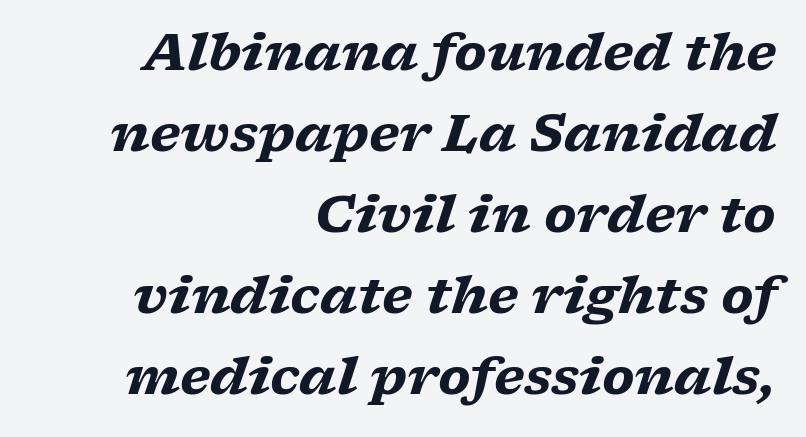
The image shows 51 px heavy, wide serif type, italic (leaning right); set right-aligned, normal line spacing (1.59x), normal letter spacing, not underlined; low stroke contrast and a medium x-height.
